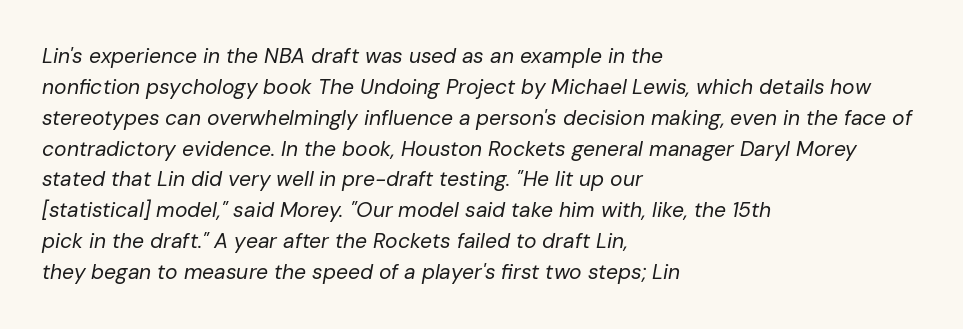
Q: Is the text bold? A: No.
Q: Is the text italic (slanted)? A: Yes, it leans right by about 10 degrees.
Q: Is the text underlined? A: No.
Q: How is the paragraph aligned? A: Left-aligned.
Q: Is the spacing between letters normal or unusually wide? A: Normal.
Q: Is the spacing between lines tight, normal or loose? A: Normal.
